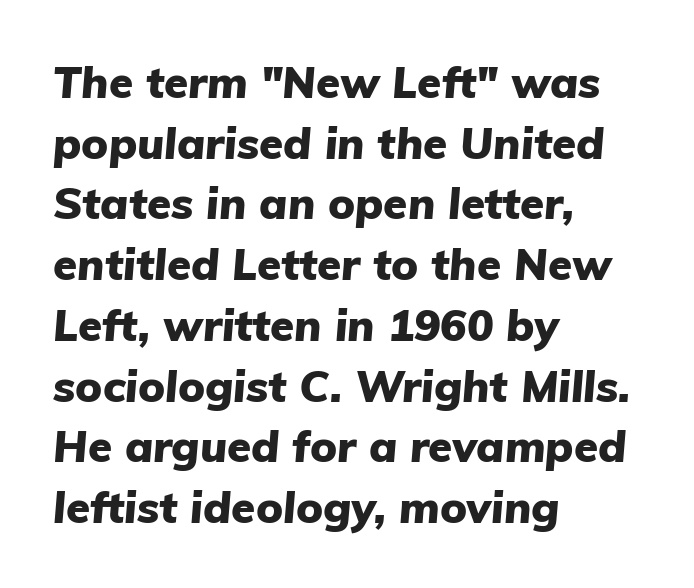
Q: Is the text bold? A: Yes.
Q: Is the text italic (slanted)? A: Yes, it leans right by about 5 degrees.
Q: Is the text underlined? A: No.
Q: How is the paragraph aligned? A: Left-aligned.
Q: Is the spacing between letters normal or unusually wide? A: Normal.
Q: Is the spacing between lines tight, normal or loose? A: Normal.
Q: Width (condensed, normal, or wide)? A: Normal.
Q: Stroke contrast? A: Low.
Q: x-height? A: Medium.
Q: Monospaced? A: No.
